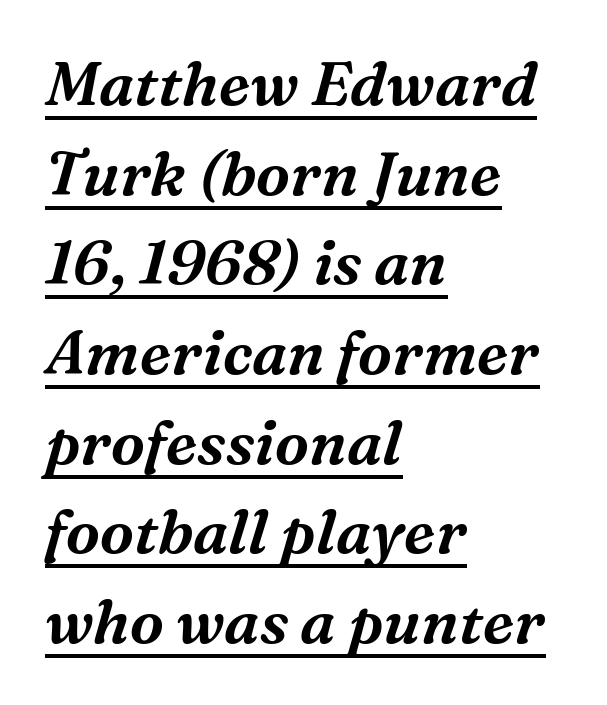
Q: Is the text italic (slanted)? A: Yes, it leans right by about 16 degrees.
Q: Is the typeface a serif or a sans-serif typeface? A: Serif.
Q: Is the text underlined? A: Yes.
Q: How is the paragraph aligned? A: Left-aligned.
Q: Is the spacing between letters normal or unusually wide? A: Normal.
Q: Is the spacing between lines tight, normal or loose? A: Normal.
Q: Width (condensed, normal, or wide)? A: Normal.
Q: Stroke contrast? A: Medium.
Q: x-height? A: Medium.
Q: Monospaced? A: No.
